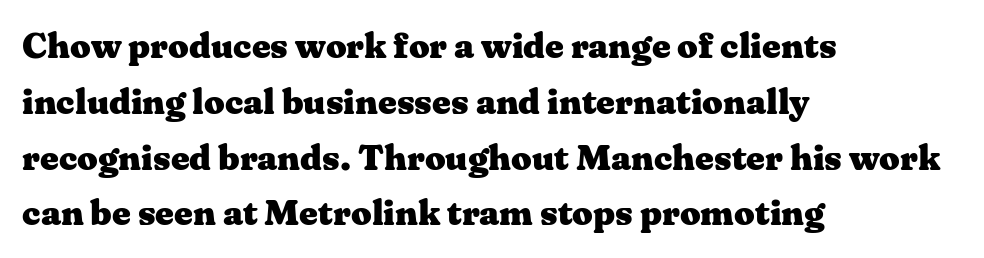
Q: Is the text bold? A: Yes.
Q: Is the text italic (slanted)? A: No, it is upright.
Q: Is the typeface a serif or a sans-serif typeface? A: Serif.
Q: Is the text underlined? A: No.
Q: How is the paragraph aligned? A: Left-aligned.
Q: Is the spacing between letters normal or unusually wide? A: Normal.
Q: Is the spacing between lines tight, normal or loose? A: Normal.
Q: Width (condensed, normal, or wide)? A: Wide.
Q: Stroke contrast? A: Medium.
Q: x-height? A: Medium.
Q: Monospaced? A: No.
